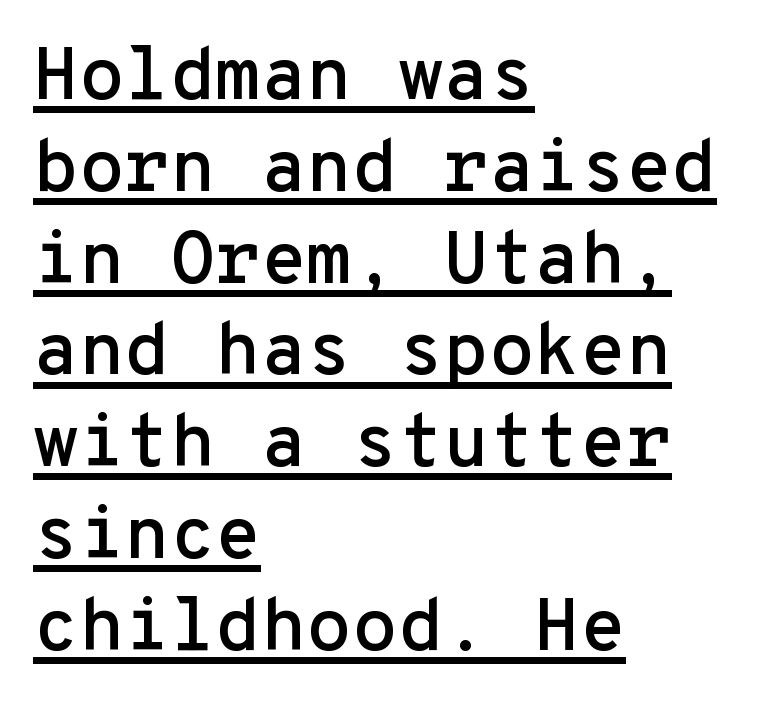
The image shows 74 px sans-serif type, upright, monospaced; set left-aligned, line spacing 1.24x, normal letter spacing, underlined; low stroke contrast and a medium x-height.
